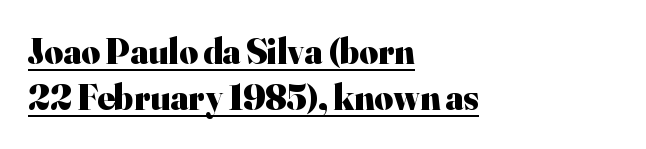
{"serif": "yes", "italic": "no", "bold": "yes", "weight": "heavy", "width": "normal", "stroke_contrast": "high", "x_height": "small", "monospaced": "no", "underline": "yes", "align": "left", "line_spacing": "normal", "line_spacing_ratio": 1.28, "letter_spacing": "normal", "letter_spacing_em": 0.0, "glyph_px": 36}
